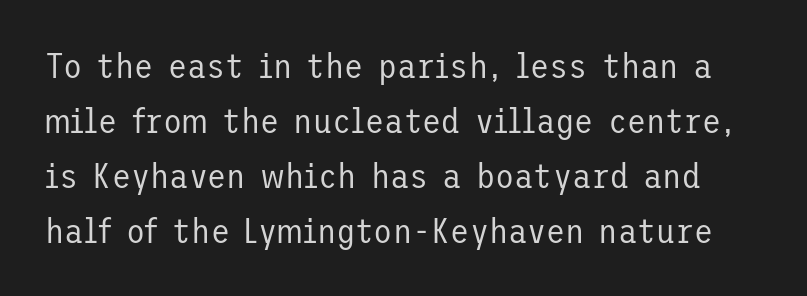
The image shows 35 px regular-weight sans-serif type, upright; set normal line spacing (1.57x), normal letter spacing, not underlined; low stroke contrast and a medium x-height.
